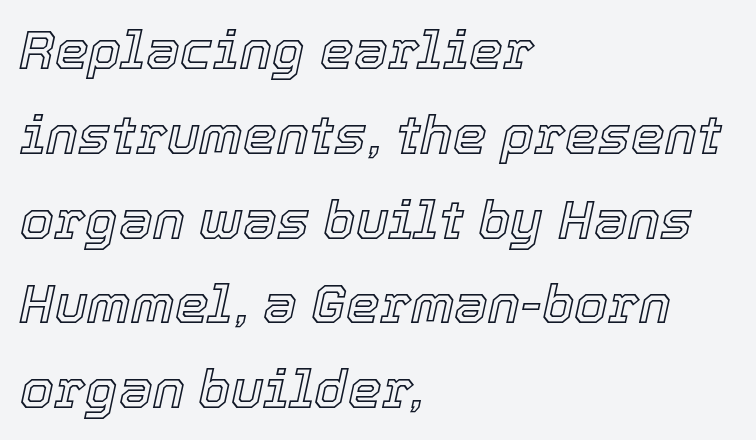
{"italic": "yes", "lean": "right", "slant_degrees": 12, "width": "normal", "x_height": "medium", "monospaced": "no", "underline": "no", "align": "left", "line_spacing": "normal", "line_spacing_ratio": 1.57, "letter_spacing": "normal", "letter_spacing_em": 0.0, "glyph_px": 54}
